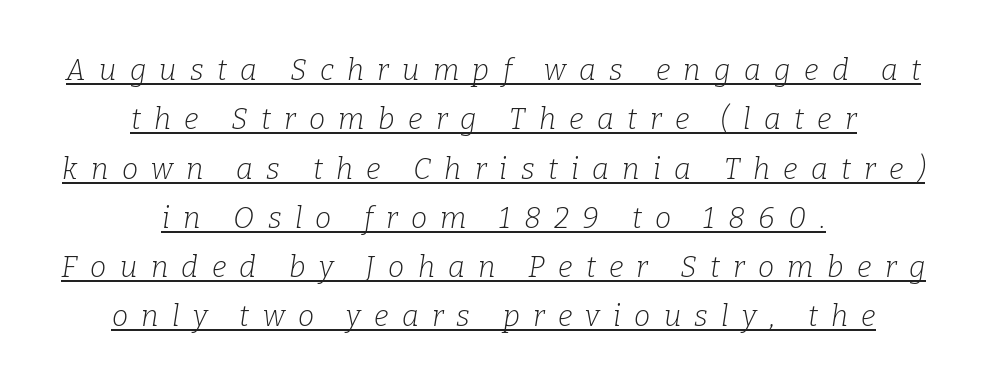
The whitespace from short lines is split evenly between both sides. The leading is moderate, giving the passage an even texture. Substantial extra tracking has been applied to these lines. These lines were composed using italics.
